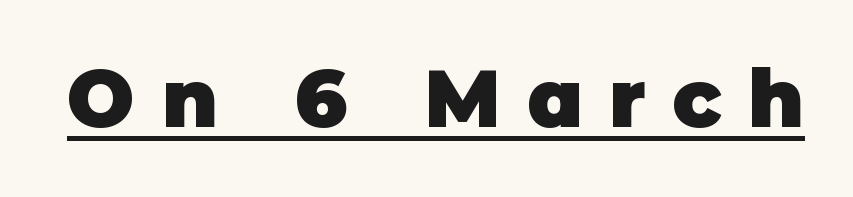
{"serif": "no", "italic": "no", "bold": "yes", "weight": "heavy", "width": "normal", "stroke_contrast": "low", "x_height": "large", "monospaced": "no", "underline": "yes", "letter_spacing": "wide", "letter_spacing_em": 0.33, "glyph_px": 80}
